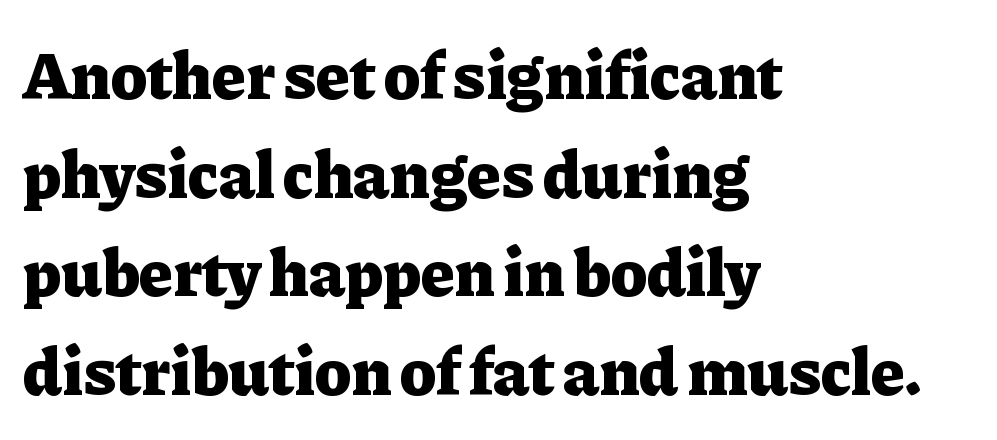
Q: Is the text bold? A: Yes.
Q: Is the text italic (slanted)? A: No, it is upright.
Q: Is the typeface a serif or a sans-serif typeface? A: Serif.
Q: Is the text underlined? A: No.
Q: How is the paragraph aligned? A: Left-aligned.
Q: Is the spacing between letters normal or unusually wide? A: Normal.
Q: Is the spacing between lines tight, normal or loose? A: Normal.
Q: Width (condensed, normal, or wide)? A: Normal.
Q: Stroke contrast? A: Low.
Q: x-height? A: Medium.
Q: Monospaced? A: No.
